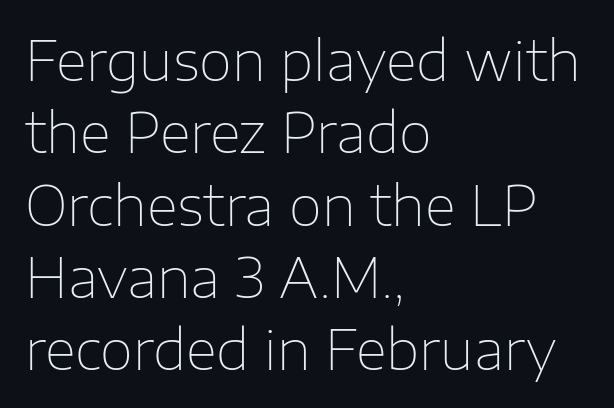
The image shows 54 px thin sans-serif type, upright; set left-aligned, normal line spacing (1.34x), normal letter spacing, not underlined; low stroke contrast and a medium x-height.
